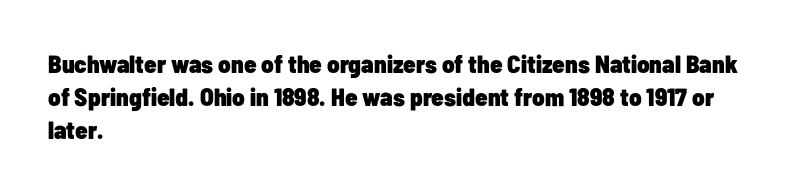
Q: Is the text bold? A: Yes.
Q: Is the text italic (slanted)? A: No, it is upright.
Q: Is the text underlined? A: No.
Q: How is the paragraph aligned? A: Left-aligned.
Q: Is the spacing between letters normal or unusually wide? A: Normal.
Q: Is the spacing between lines tight, normal or loose? A: Normal.
